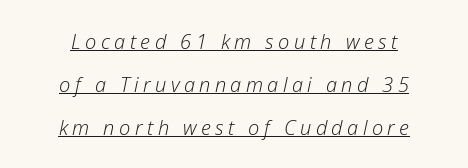
Weight: in the light-to-regular range. Style check: oblique. Check the space under the baseline: a stroke is drawn there. Here the glyphs are tracked loosely, breaking word shapes into spaced letters. Students, observe: this is what heavily led, spacious text looks like. Compared with a flush-left layout, this one balances lines on the center instead.
